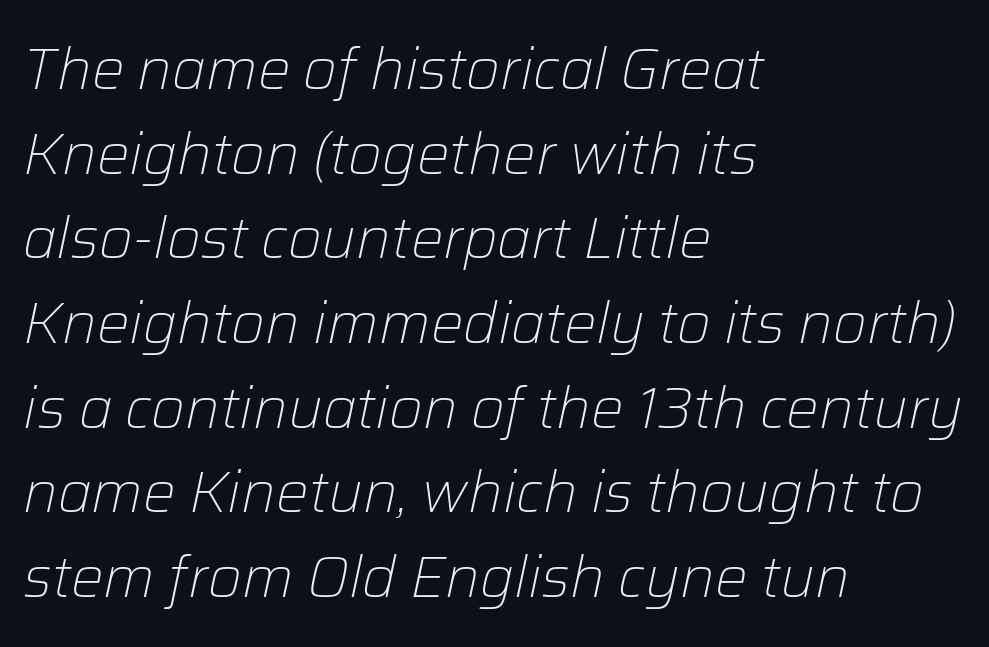
{"italic": "yes", "lean": "right", "slant_degrees": 12, "bold": "no", "weight": "light", "width": "normal", "stroke_contrast": "low", "x_height": "medium", "monospaced": "no", "underline": "no", "align": "left", "line_spacing": "normal", "line_spacing_ratio": 1.46, "letter_spacing": "normal", "letter_spacing_em": 0.0, "glyph_px": 58}
